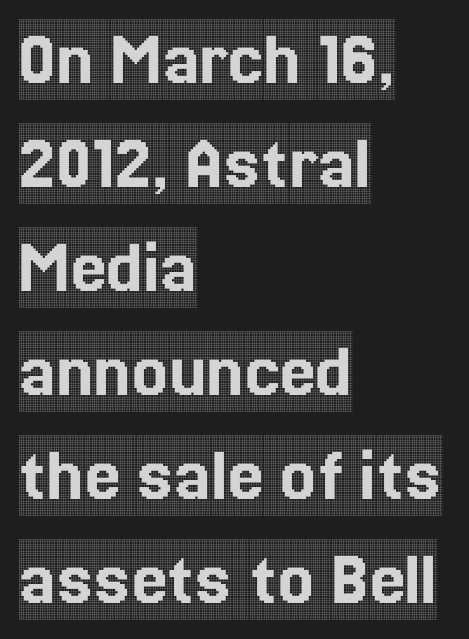
The image shows 80 px condensed serif type, upright; set left-aligned, normal line spacing (1.3x), normal letter spacing, not underlined; a large x-height.
